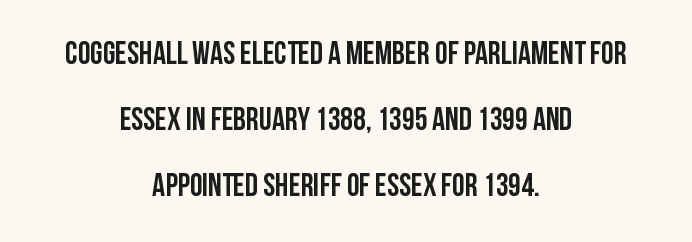
This sample uses an upright cut, with every glyph sitting square on the baseline. The paragraph has two soft edges and a firm central axis. The zone under the glyphs is completely vacant. The passage shown is typed in a proportional face where columns would drift. Standard letterfit; no display-style spreading of the glyphs.
